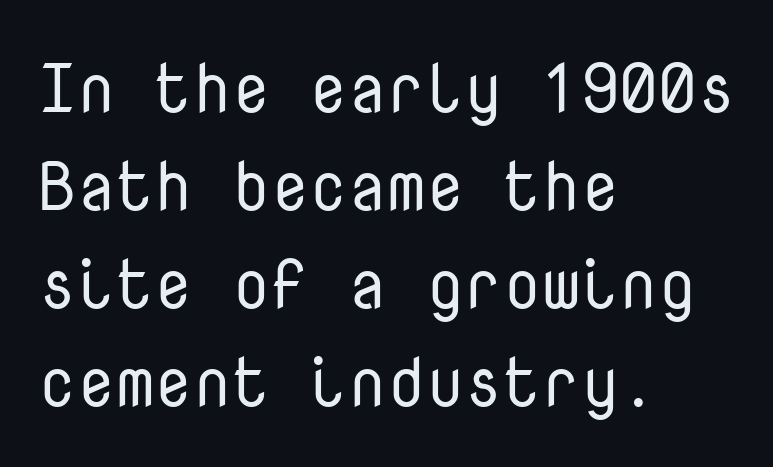
The image shows 69 px regular-weight sans-serif type, upright, monospaced; set left-aligned, normal line spacing (1.42x), normal letter spacing, not underlined; low stroke contrast and a medium x-height.
